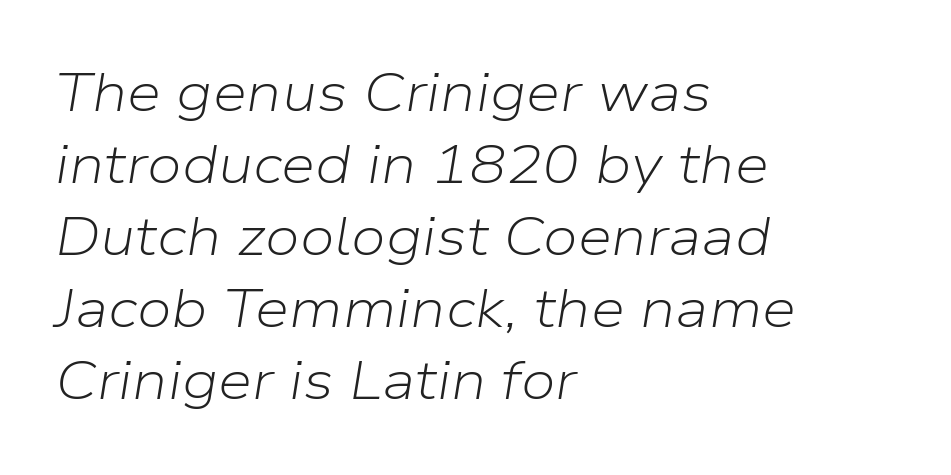
Regular leading. The characters are drawn with everyday or finer stroke widths. Is this a fixed-width face? No — the glyphs have proportional, varying widths. Honestly, the letter spacing is just normal — you wouldn't notice it. Descender tails drop into unmarked territory.
